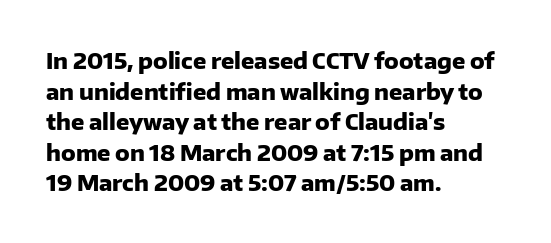
If you drew a line through each stem, it would be perfectly vertical. A normal amount of white space separates one row of letters from the next. Unmarked baselines from the first word to the last. Pretty heavy lettering here — definitely bold. The paragraph has a hard left edge and a soft right edge. These lines keep a tight, regular rhythm from letter to letter.
